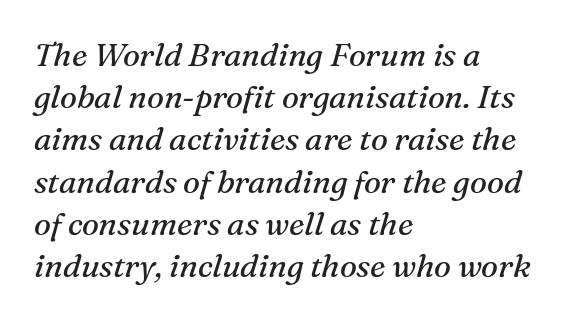
The image shows 32 px regular-weight serif type, italic (leaning right); set left-aligned, normal line spacing (1.32x), normal letter spacing, not underlined; medium stroke contrast and a medium x-height.
